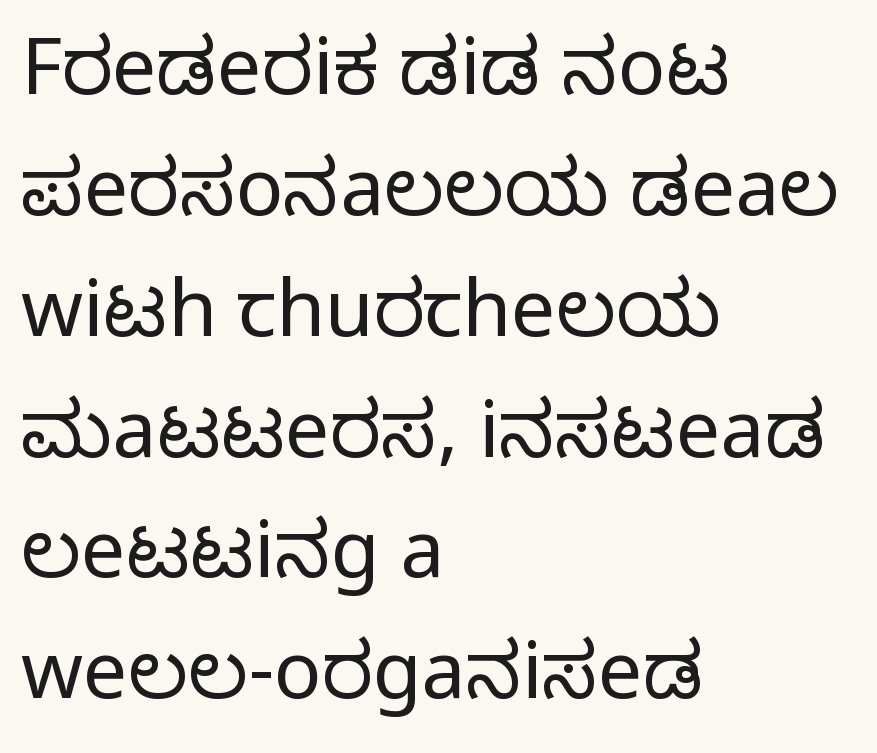
{"serif": "no", "italic": "no", "bold": "no", "weight": "light", "width": "normal", "stroke_contrast": "low", "x_height": "medium", "monospaced": "no", "underline": "no", "align": "left", "line_spacing": "normal", "line_spacing_ratio": 1.53, "letter_spacing": "normal", "letter_spacing_em": 0.0, "glyph_px": 79}
